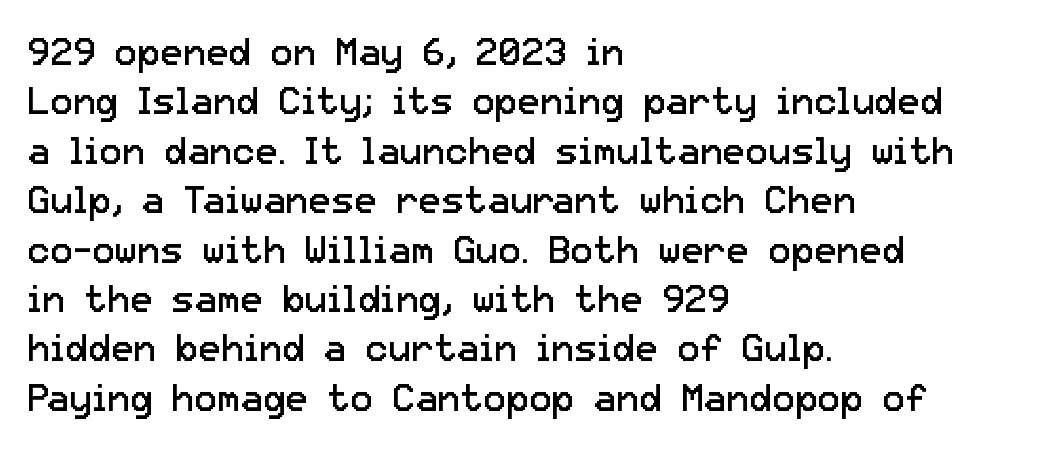
The image shows 38 px regular-weight sans-serif type, upright; set left-aligned, normal line spacing (1.3x), normal letter spacing, not underlined; low stroke contrast and a medium x-height.
